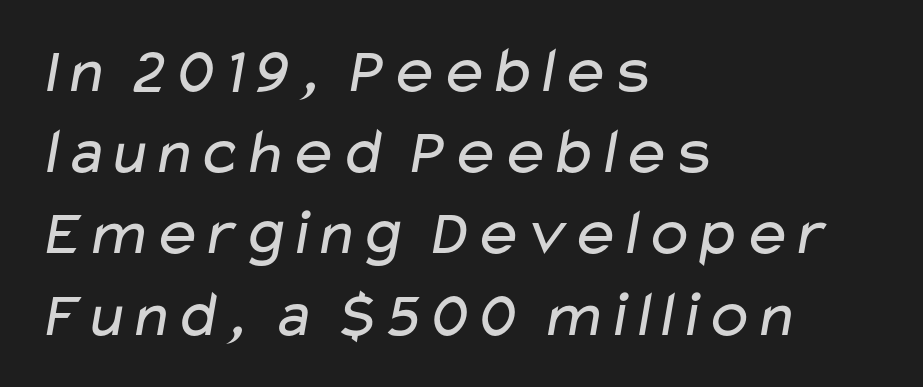
The image shows 66 px regular-weight, wide sans-serif type; set left-aligned, line spacing 1.23x, normal letter spacing, not underlined; low stroke contrast and a medium x-height.
